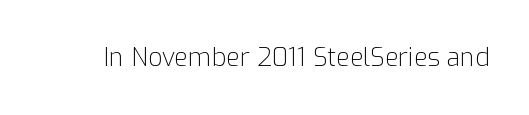
Q: Is the text bold? A: No.
Q: Is the text italic (slanted)? A: No, it is upright.
Q: Is the text underlined? A: No.
Q: Is the spacing between letters normal or unusually wide? A: Normal.
